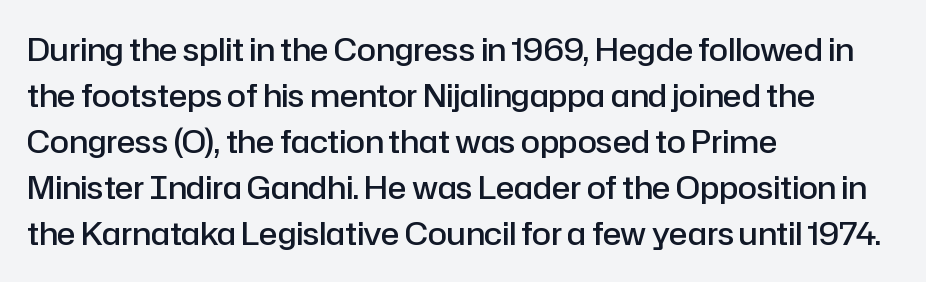
Q: Is the text bold? A: Semi-bold.
Q: Is the text italic (slanted)? A: No, it is upright.
Q: Is the typeface a serif or a sans-serif typeface? A: Sans-serif.
Q: Is the text underlined? A: No.
Q: How is the paragraph aligned? A: Left-aligned.
Q: Is the spacing between letters normal or unusually wide? A: Normal.
Q: Is the spacing between lines tight, normal or loose? A: Normal.
Q: Width (condensed, normal, or wide)? A: Normal.
Q: Stroke contrast? A: Low.
Q: x-height? A: Medium.
Q: Monospaced? A: No.
